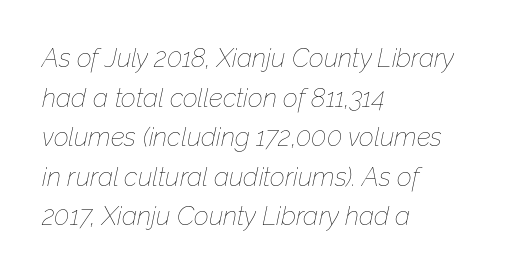
No chunkiness to these letters — they're not bold. Each new line begins a customary step beneath the previous one. These lines were composed using italics. Underline: absent. Is the block centered? No — it sits flush against the left margin. The rendering keeps characters at their native spacing.
